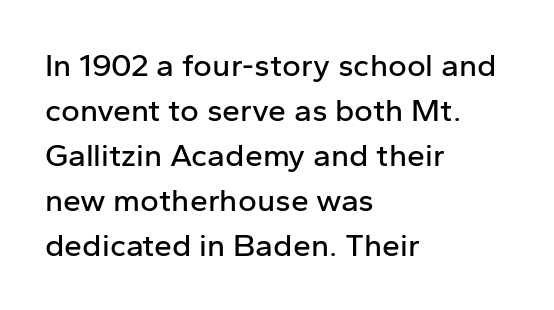
Q: Is the text italic (slanted)? A: No, it is upright.
Q: Is the typeface a serif or a sans-serif typeface? A: Sans-serif.
Q: Is the text underlined? A: No.
Q: How is the paragraph aligned? A: Left-aligned.
Q: Is the spacing between letters normal or unusually wide? A: Normal.
Q: Is the spacing between lines tight, normal or loose? A: Normal.
Q: Width (condensed, normal, or wide)? A: Normal.
Q: Stroke contrast? A: Low.
Q: x-height? A: Medium.
Q: Monospaced? A: No.
